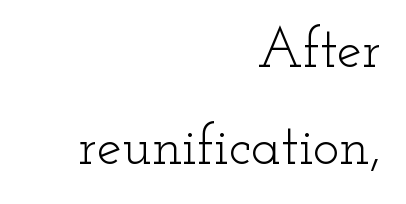
{"serif": "yes", "italic": "no", "bold": "no", "weight": "light", "width": "wide", "stroke_contrast": "low", "x_height": "small", "monospaced": "no", "underline": "no", "align": "right", "line_spacing_ratio": 1.74, "letter_spacing": "normal", "letter_spacing_em": 0.0, "glyph_px": 56}
